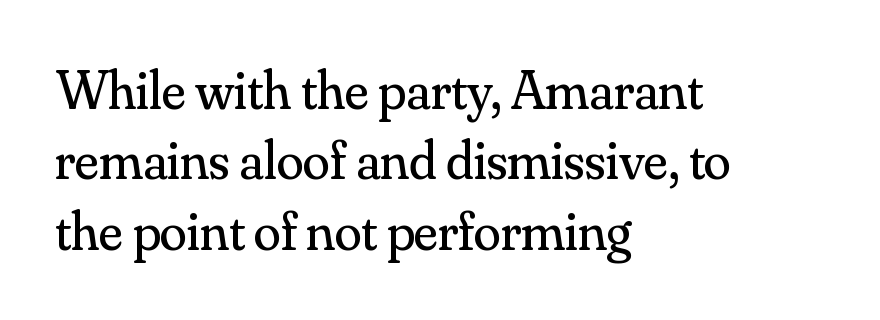
The weight tops out at a normal text grade. Evenly set lines give the paragraph a standard silhouette. The characters display serif detailing at their extremities. Italic: no, the glyphs are upright roman.
